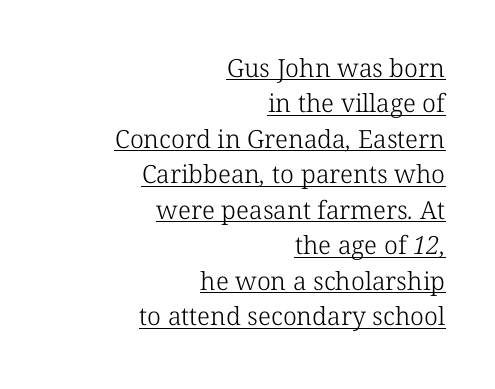
Notice how the passage keeps a crisp vertical edge on the right only. Weight: not bold — regular or lighter. Does the leading feel generous? No, just average. Inter-character spacing is left at the font's built-in metrics. Beneath each row of characters lies a ruled line.
